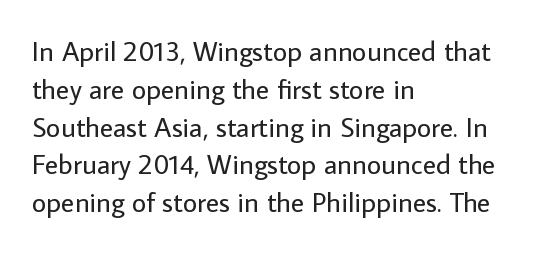
The image shows 28 px regular-weight sans-serif type, upright; set left-aligned, normal line spacing (1.35x), normal letter spacing, not underlined; low stroke contrast and a medium x-height.
